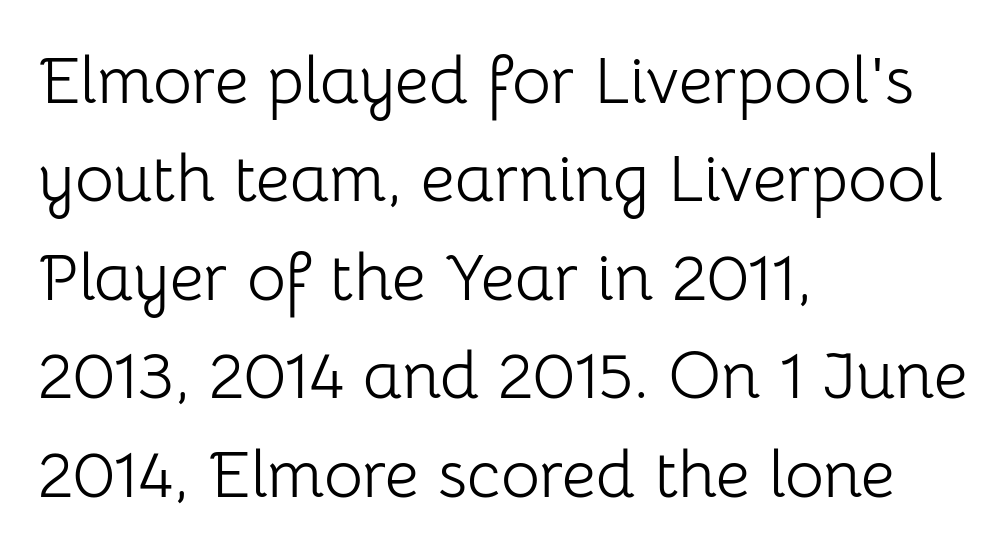
The image shows 67 px light sans-serif type, upright; set left-aligned, normal line spacing (1.47x), normal letter spacing, not underlined; low stroke contrast and a medium x-height.
